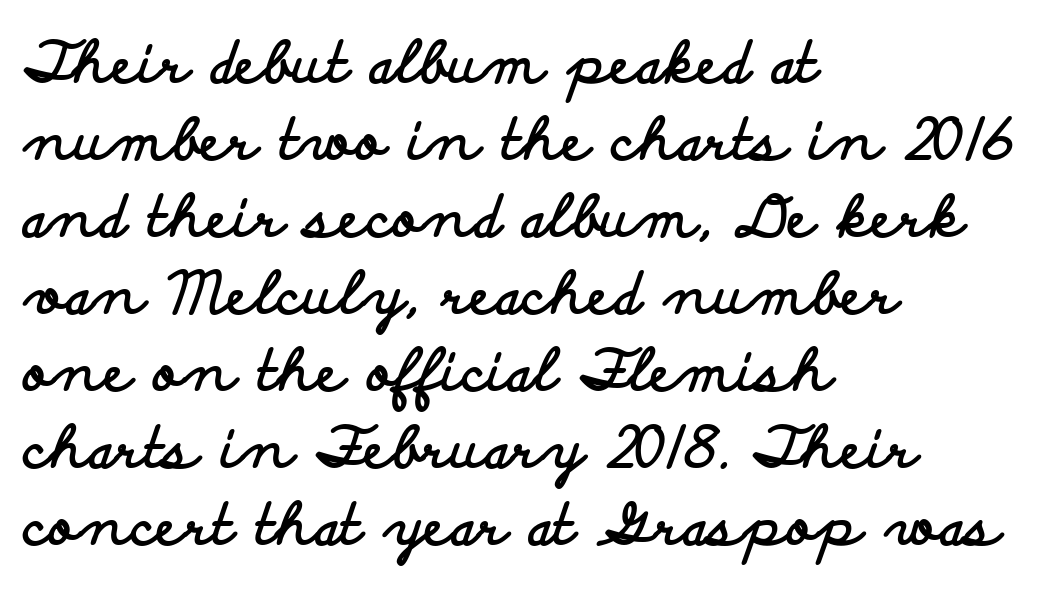
Q: Is the text bold? A: Yes.
Q: Is the text italic (slanted)? A: Yes.
Q: Is the typeface a serif or a sans-serif typeface? A: Sans-serif.
Q: Is the text underlined? A: No.
Q: How is the paragraph aligned? A: Left-aligned.
Q: Is the spacing between letters normal or unusually wide? A: Normal.
Q: Is the spacing between lines tight, normal or loose? A: Normal.
Q: Width (condensed, normal, or wide)? A: Wide.
Q: Stroke contrast? A: Low.
Q: x-height? A: Small.
Q: Monospaced? A: No.
